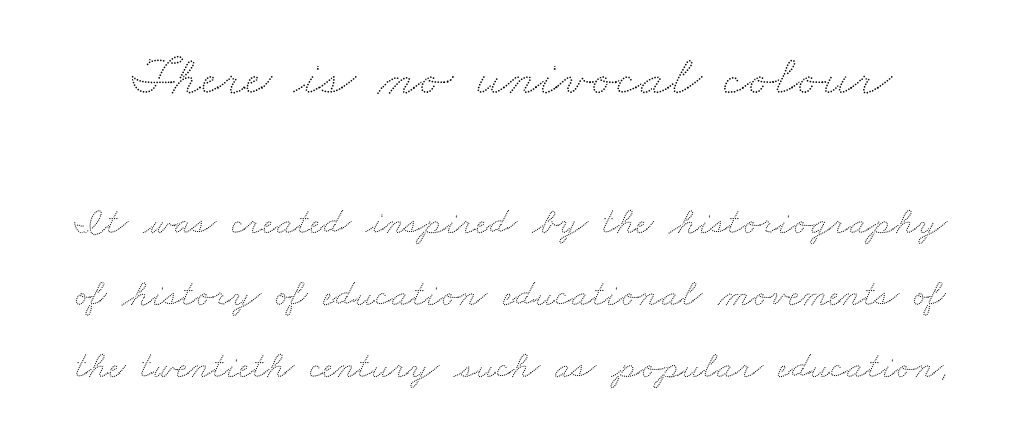
Q: Is the text underlined? A: No.
Q: Is the spacing between letters normal or unusually wide? A: Normal.
Q: Which block of text is set in a larger size, the first (top) or the second (bottom)? A: The first (top) one.
Q: Width (condensed, normal, or wide)? A: Wide.
Q: Stroke contrast? A: Low.
Q: x-height? A: Small.
Q: Monospaced? A: No.
